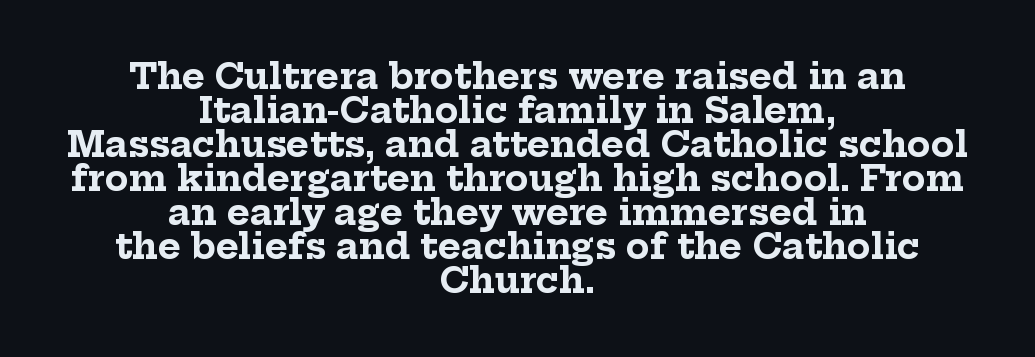
Q: Is the text bold? A: Yes.
Q: Is the text italic (slanted)? A: No, it is upright.
Q: Is the typeface a serif or a sans-serif typeface? A: Serif.
Q: Is the text underlined? A: No.
Q: How is the paragraph aligned? A: Centered.
Q: Is the spacing between letters normal or unusually wide? A: Normal.
Q: Is the spacing between lines tight, normal or loose? A: Tight.
Q: Width (condensed, normal, or wide)? A: Normal.
Q: Stroke contrast? A: Low.
Q: x-height? A: Medium.
Q: Monospaced? A: No.
